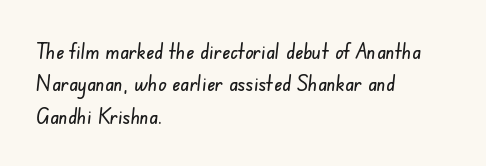
{"underline": "no", "align": "left", "line_spacing": "normal", "line_spacing_ratio": 1.47, "letter_spacing": "normal", "letter_spacing_em": 0.0, "glyph_px": 22}
